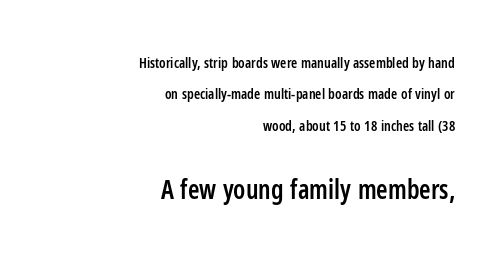
{"italic": "no", "bold": "semi", "underline": "no", "align": "right", "line_spacing": "loose", "line_spacing_ratio": 2.25, "letter_spacing": "normal", "letter_spacing_em": 0.0, "larger_block": "second", "size_ratio": 1.86, "glyph_px": 26}
